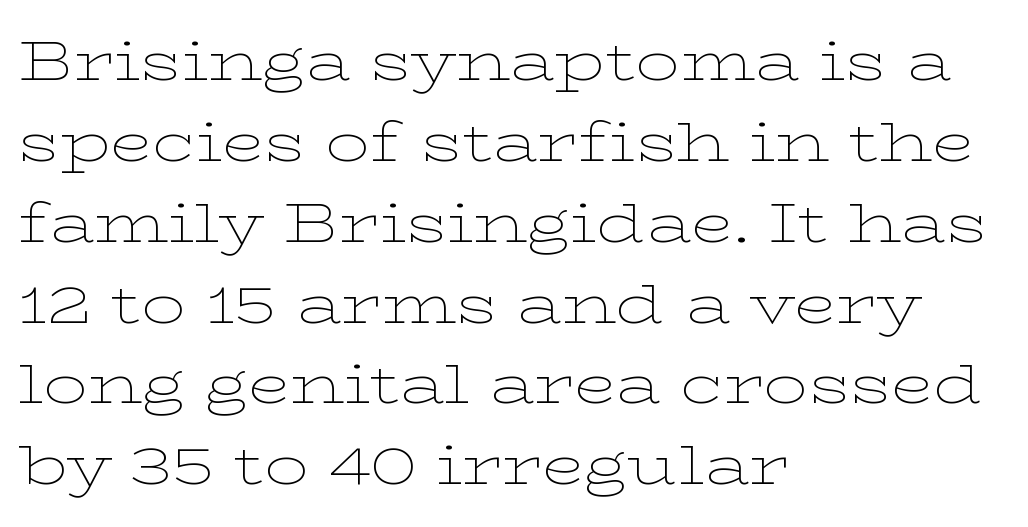
Students, observe: this is what conventionally led text looks like. Nope, not italic — everything's standing straight. This sample is left-justified, so line endings fall wherever the words run out. Yep, those are serifs on the letters. A clean baseline with only descenders dipping below it.
